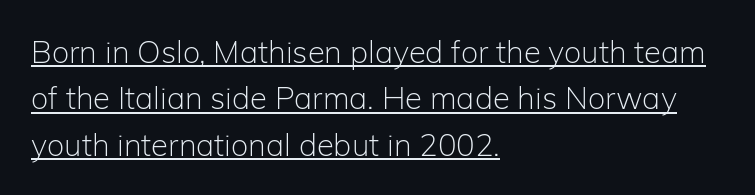
The image shows 31 px light sans-serif type, upright; set left-aligned, normal line spacing (1.5x), normal letter spacing, underlined; low stroke contrast and a medium x-height.
